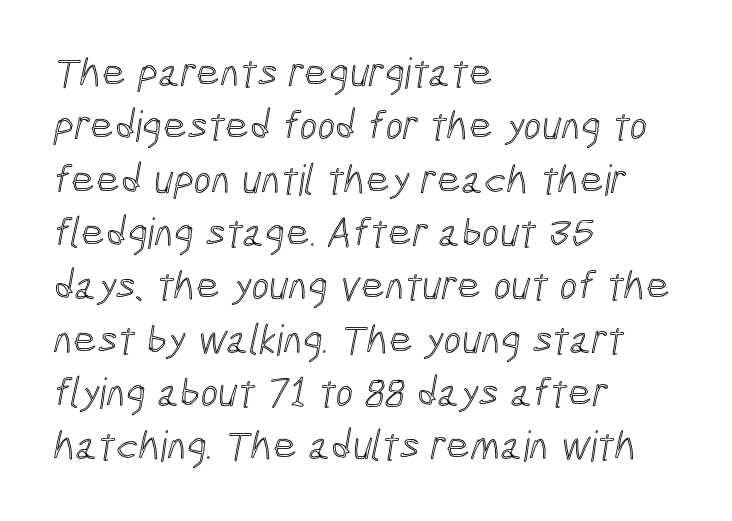
Q: Is the text underlined? A: No.
Q: How is the paragraph aligned? A: Left-aligned.
Q: Is the spacing between letters normal or unusually wide? A: Normal.
Q: Is the spacing between lines tight, normal or loose? A: Normal.
Q: Width (condensed, normal, or wide)? A: Condensed.
Q: x-height? A: Medium.
Q: Monospaced? A: No.
